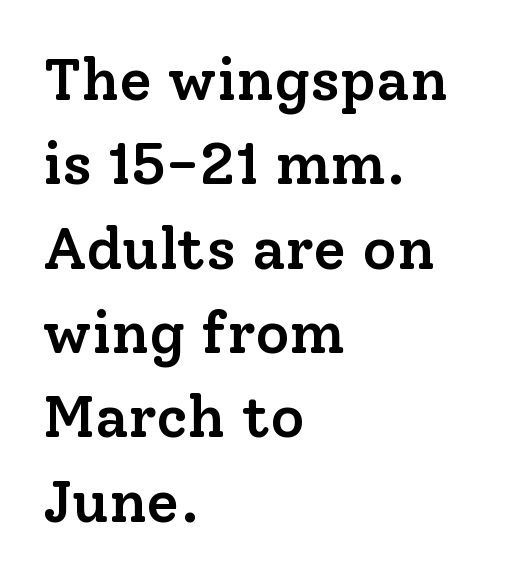
Vertical strokes here are truly vertical. One glance says typical: line gaps are just what's usual. The characters look somewhat weighty, a semibold short of true bold. Horizontally, the lines are justified to the leading edge only. The type family on display is of the serif kind.
